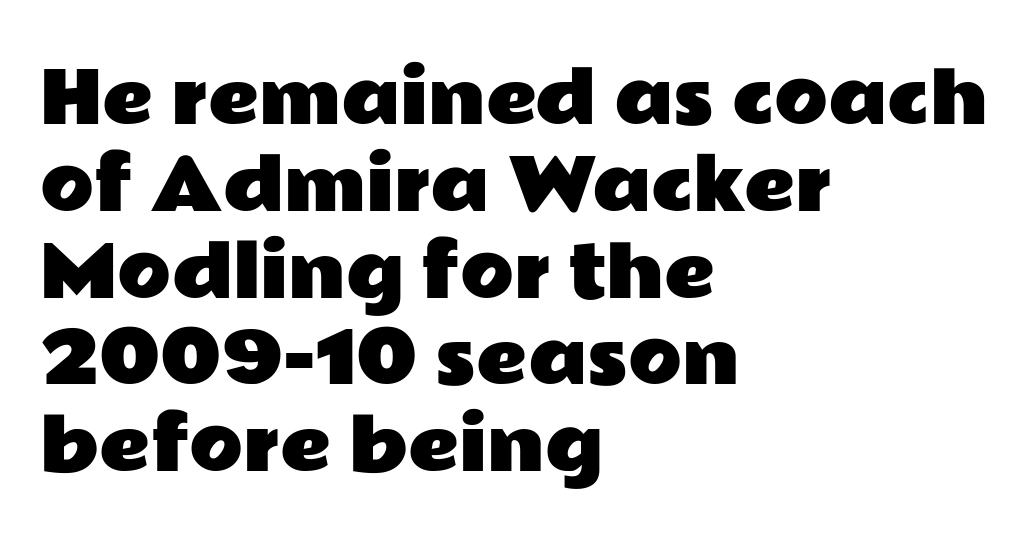
Q: Is the text italic (slanted)? A: No, it is upright.
Q: Is the typeface a serif or a sans-serif typeface? A: Sans-serif.
Q: Is the text underlined? A: No.
Q: How is the paragraph aligned? A: Left-aligned.
Q: Is the spacing between letters normal or unusually wide? A: Normal.
Q: Width (condensed, normal, or wide)? A: Wide.
Q: Stroke contrast? A: Low.
Q: x-height? A: Medium.
Q: Monospaced? A: No.
